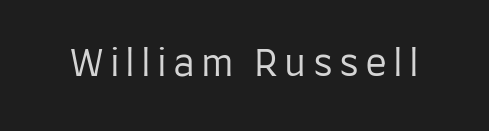
Q: Is the text bold? A: No.
Q: Is the text italic (slanted)? A: No, it is upright.
Q: Is the typeface a serif or a sans-serif typeface? A: Sans-serif.
Q: Is the text underlined? A: No.
Q: Width (condensed, normal, or wide)? A: Condensed.
Q: Stroke contrast? A: Low.
Q: x-height? A: Large.
Q: Monospaced? A: No.
